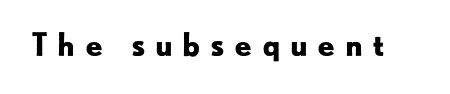
Spacing verdict: proportional, widths tailored to each character. The foot of each line stays bare and open. Does the weight exceed regular? Yes, all the way to bold. Display-style spreading of the glyphs; the letterfit is very open. Ascenders rise straight up at ninety degrees. The face used here is a sans, in the tradition of grotesques and geometrics.
